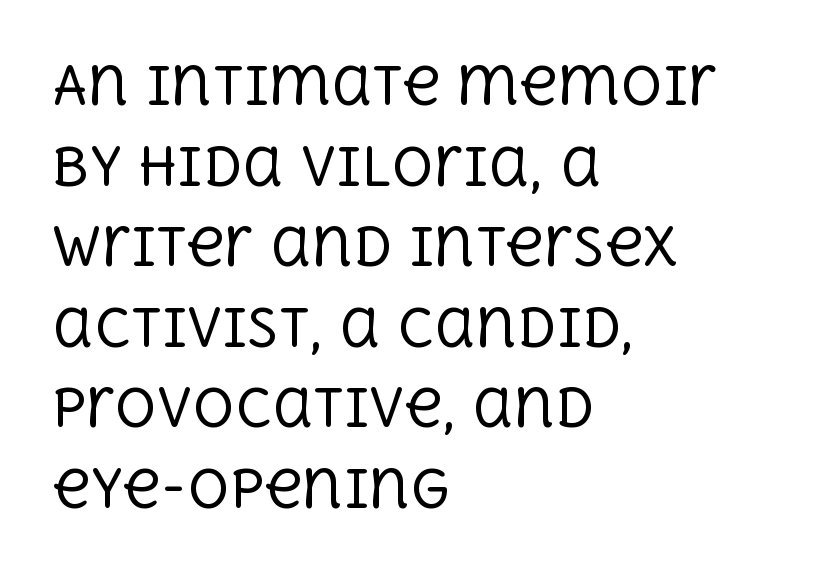
Characters remain perfectly vertical along every line. Every row of glyphs begins at an identical x-position on the left. The foot of each line stays bare and open. Do the characters align in a grid? No, the font is proportional. Stems here are at most as thick as an everyday book face.
